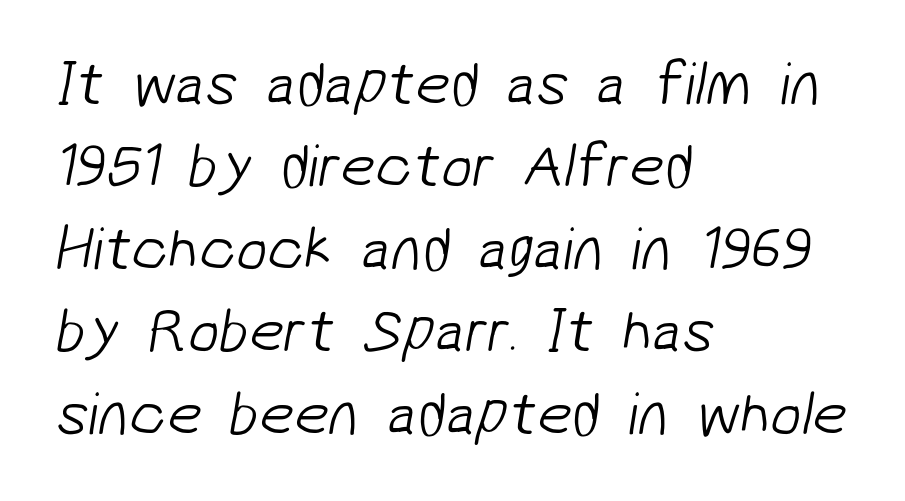
The image shows 62 px light sans-serif type; set left-aligned, normal line spacing (1.33x), normal letter spacing, not underlined; low stroke contrast and a medium x-height.
